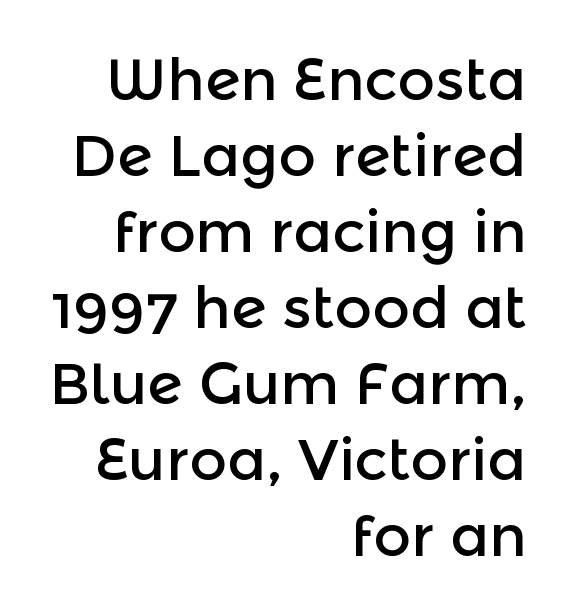
{"serif": "no", "italic": "no", "width": "normal", "x_height": "medium", "monospaced": "no", "underline": "no", "align": "right", "line_spacing": "normal", "line_spacing_ratio": 1.31, "letter_spacing": "normal", "letter_spacing_em": 0.0, "glyph_px": 58}
